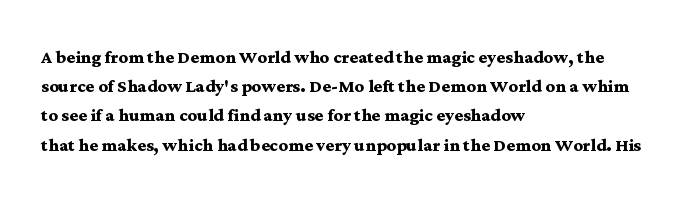
Q: Is the text bold? A: Yes.
Q: Is the text italic (slanted)? A: No, it is upright.
Q: Is the text underlined? A: No.
Q: How is the paragraph aligned? A: Left-aligned.
Q: Is the spacing between letters normal or unusually wide? A: Normal.
Q: Is the spacing between lines tight, normal or loose? A: Normal.
